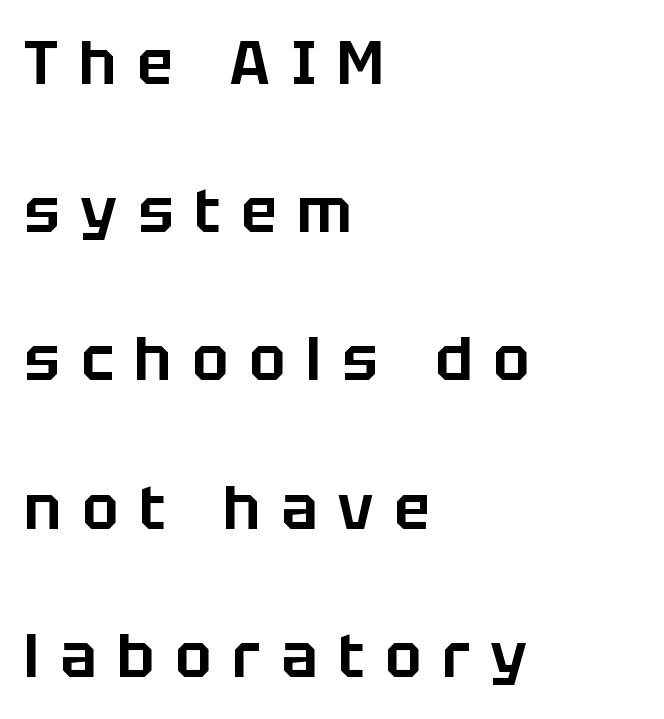
The block of text is sparse from top to bottom, with ample space between rows. Each letter's strokes conclude bluntly, with no projecting serifs. Is the letter spacing exaggerated? Yes — the characters are pushed far apart. These lines are rendered in a variable-pitch font.
